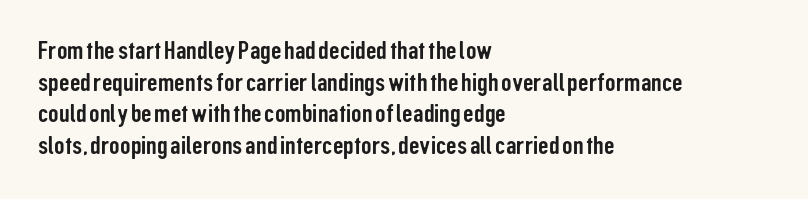
{"italic": "no", "underline": "no", "align": "left", "line_spacing_ratio": 1.22, "letter_spacing": "normal", "letter_spacing_em": 0.0, "glyph_px": 26}
